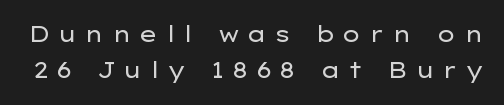
{"italic": "no", "bold": "no", "underline": "no", "line_spacing": "normal", "line_spacing_ratio": 1.65, "letter_spacing": "wide", "letter_spacing_em": 0.33, "glyph_px": 22}
